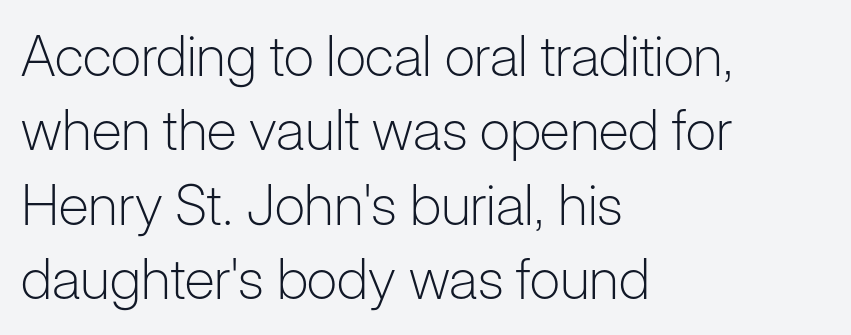
Horizontal alignment here is leftward, the default for most running prose. Compared with typical body copy, the letter spacing here is the same. Does the type have serifs? No, each stem ends abruptly. Note the varied advance widths — an 'i' is clearly narrower than an 'm'. The vertical gap from one line to the next is medium.
